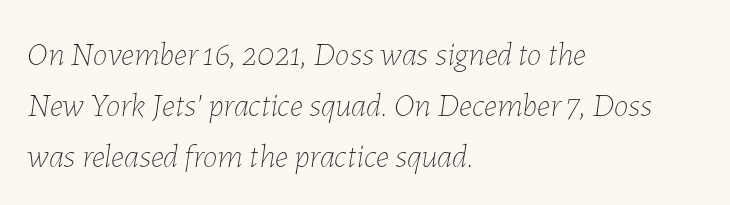
The image shows 33 px thin type, italic (leaning right); set left-aligned, normal line spacing (1.55x), normal letter spacing, not underlined; low stroke contrast and a medium x-height.
